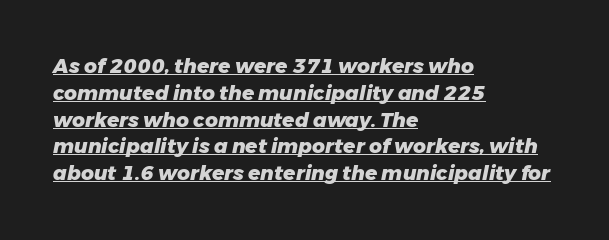
{"italic": "yes", "lean": "right", "slant_degrees": 11, "bold": "yes", "underline": "yes", "align": "left", "line_spacing": "normal", "line_spacing_ratio": 1.34, "letter_spacing": "normal", "letter_spacing_em": 0.0, "glyph_px": 20}
